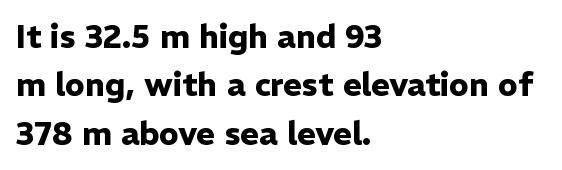
The image shows 32 px heavy sans-serif type, upright; set left-aligned, normal line spacing (1.51x), normal letter spacing, not underlined; low stroke contrast and a medium x-height.
